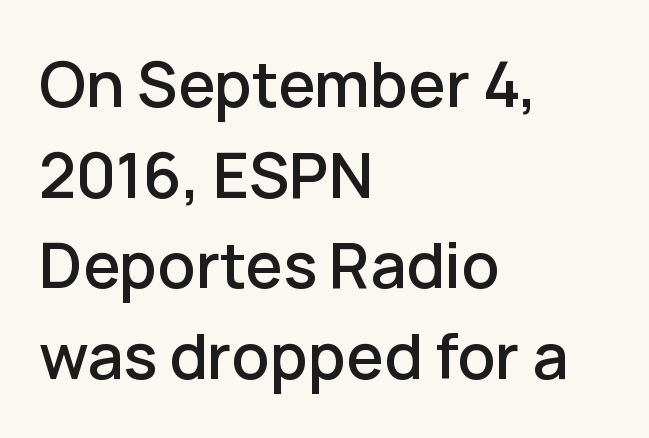
There is no visible air inserted between adjacent glyphs. Grotesque or geometric, the face here clearly has no serifs. Ascenders rise straight up at ninety degrees. The paragraph shown leans on its left margin. This sample keeps an unexceptional amount of space between lines. The letters advance in unequal steps, a hallmark of proportional type.
